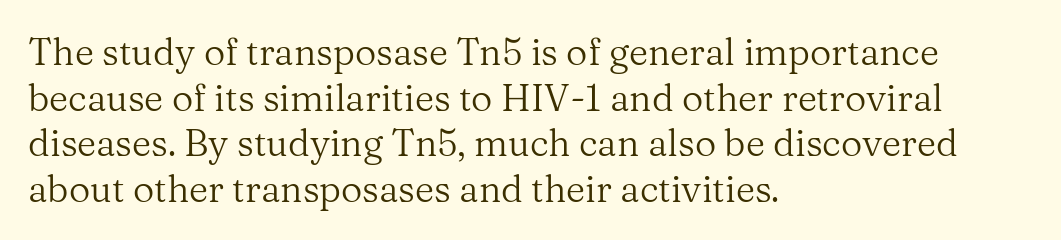
What stands out about the letter spacing? Nothing — it is the standard amount. The type sits square on the baseline with zero lean. To sum up the face: it has serifs. Any mark beneath the type? The region is blank.
